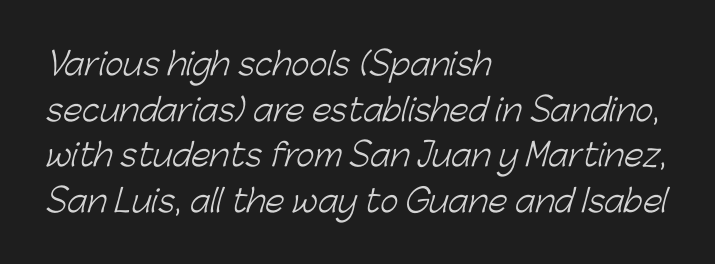
{"serif": "no", "bold": "no", "weight": "light", "width": "normal", "stroke_contrast": "low", "x_height": "medium", "monospaced": "no", "underline": "no", "align": "left", "line_spacing": "normal", "line_spacing_ratio": 1.47, "letter_spacing": "normal", "letter_spacing_em": 0.0, "glyph_px": 31}
